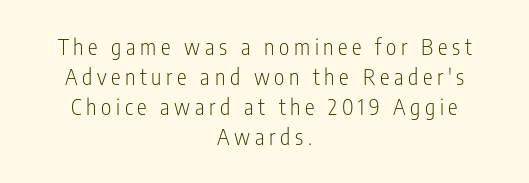
The passage shown has open, widely tracked lettering throughout. Unmarked baselines from the first word to the last. Quick note: interline space is typical. A centered setting, common on invitations and titles, is used for this passage. The typography opts for an upright posture over an oblique one. Stroke mass is kept to a normal reading level or below.
